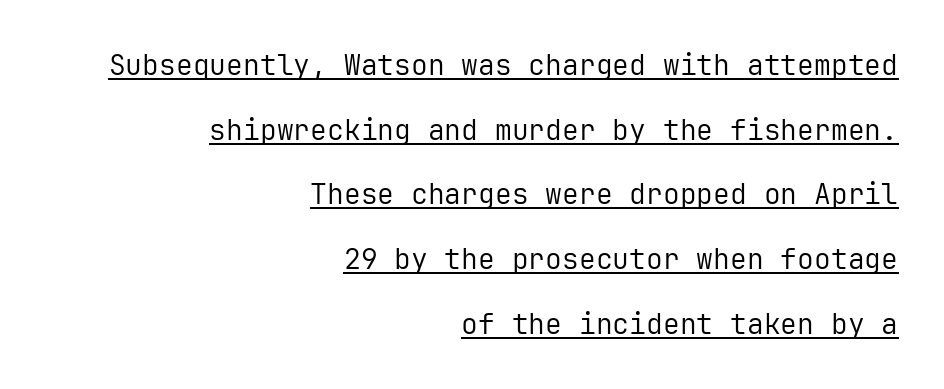
{"serif": "no", "italic": "no", "bold": "no", "weight": "regular", "width": "normal", "stroke_contrast": "low", "x_height": "medium", "monospaced": "yes", "underline": "yes", "align": "right", "line_spacing": "loose", "line_spacing_ratio": 2.31, "letter_spacing": "normal", "letter_spacing_em": 0.0, "glyph_px": 28}
